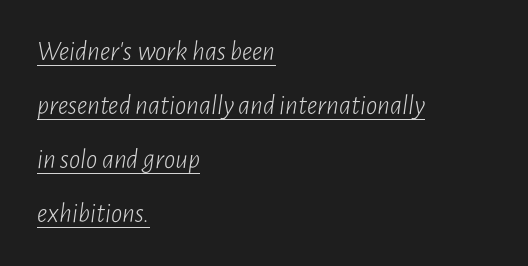
The image shows 28 px light, condensed type, italic (leaning right); set left-aligned, loose line spacing (1.93x), normal letter spacing, underlined; low stroke contrast and a medium x-height.
